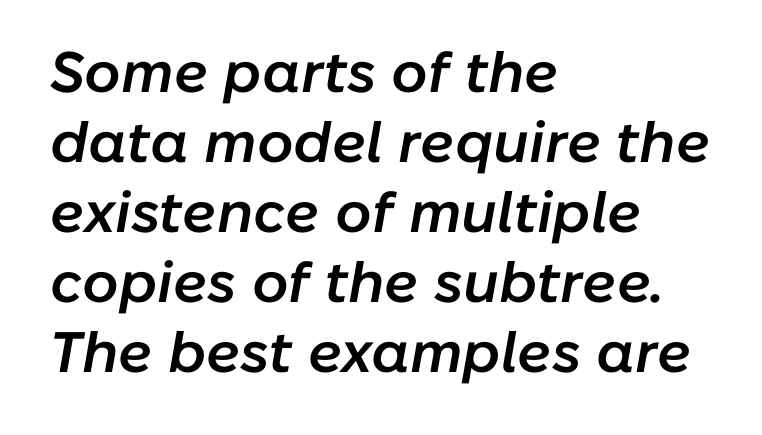
Q: Is the text bold? A: Semi-bold.
Q: Is the text italic (slanted)? A: Yes, it leans right by about 10 degrees.
Q: Is the text underlined? A: No.
Q: How is the paragraph aligned? A: Left-aligned.
Q: Is the spacing between letters normal or unusually wide? A: Normal.
Q: Width (condensed, normal, or wide)? A: Normal.
Q: Stroke contrast? A: Low.
Q: x-height? A: Medium.
Q: Monospaced? A: No.
